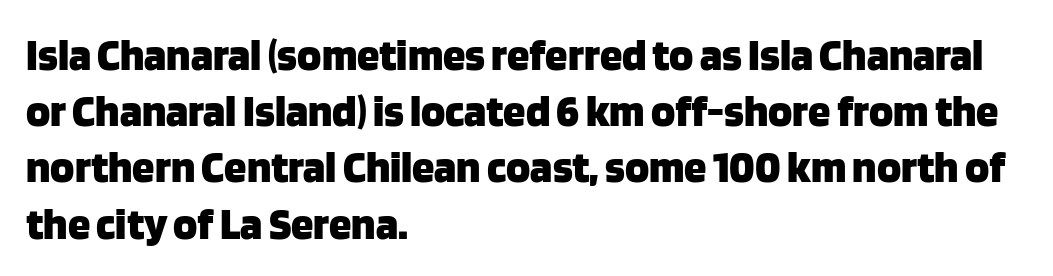
{"serif": "no", "italic": "no", "bold": "yes", "weight": "heavy", "width": "normal", "stroke_contrast": "low", "x_height": "large", "monospaced": "no", "underline": "no", "align": "left", "line_spacing": "normal", "line_spacing_ratio": 1.25, "letter_spacing": "normal", "letter_spacing_em": 0.0, "glyph_px": 45}
